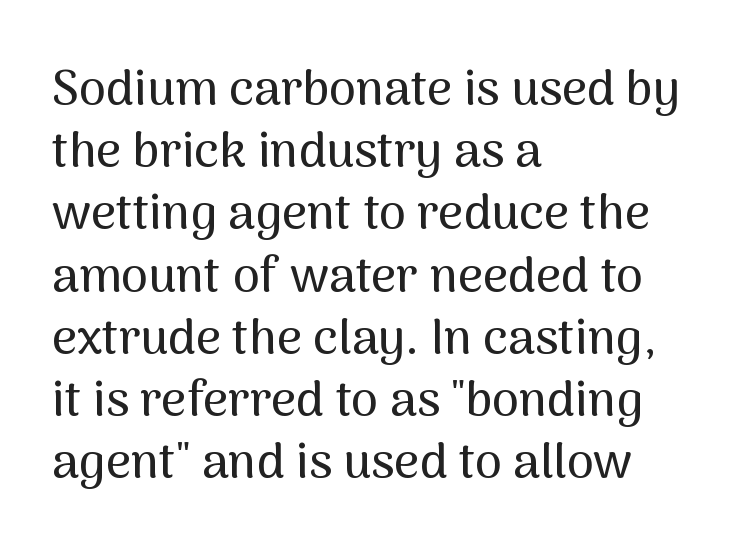
The image shows 49 px sans-serif type, upright; set left-aligned, normal line spacing (1.27x), normal letter spacing, not underlined; medium stroke contrast and a medium x-height.
